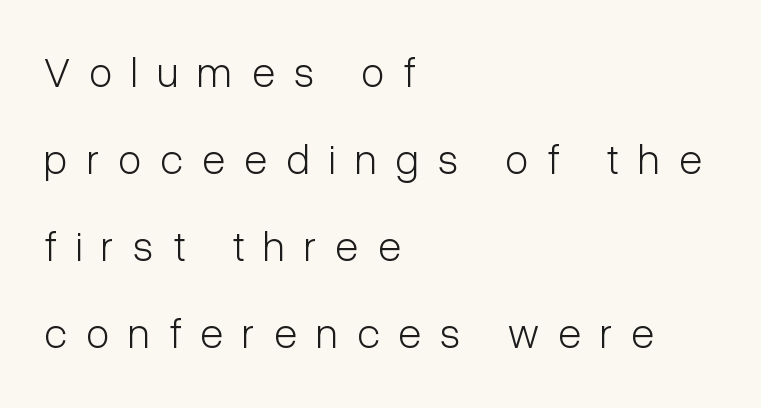
Decoration check: the copy has no underline. A sans-serif font was chosen for this passage. Regarding leading, the lines here are spaced well apart. Designer's note — italics off, roman on. Weight: in the light-to-regular range.
